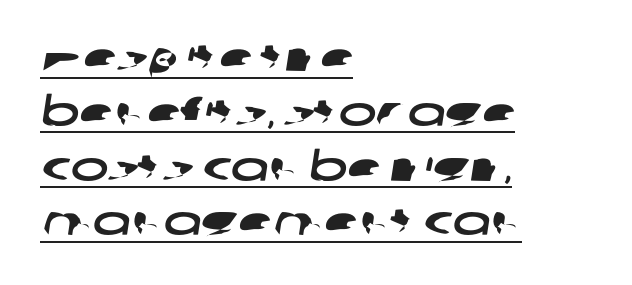
The image shows 40 px wide sans-serif type; set left-aligned, normal line spacing (1.37x), normal letter spacing, underlined; low stroke contrast and a medium x-height.
